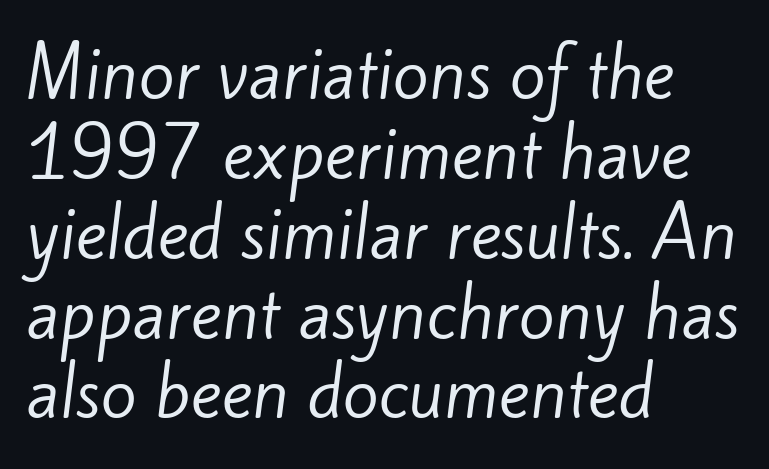
Q: Is the text bold? A: No.
Q: Is the typeface a serif or a sans-serif typeface? A: Sans-serif.
Q: Is the text underlined? A: No.
Q: How is the paragraph aligned? A: Left-aligned.
Q: Is the spacing between letters normal or unusually wide? A: Normal.
Q: Width (condensed, normal, or wide)? A: Normal.
Q: Stroke contrast? A: Low.
Q: x-height? A: Small.
Q: Monospaced? A: No.
